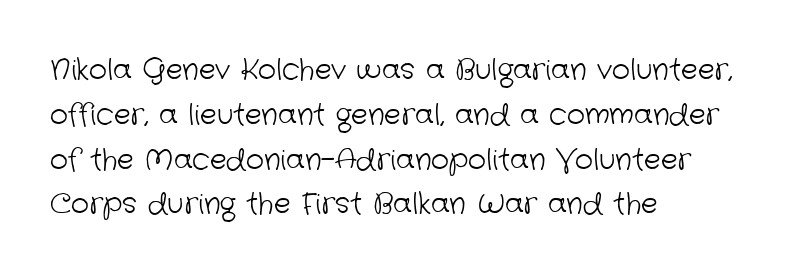
In terms of leading, this rendering sits right in the middle. Letters have the restrained weight of plain body copy at most. There is no visible air inserted between adjacent glyphs. The glyphs in this specimen are sans serif.
